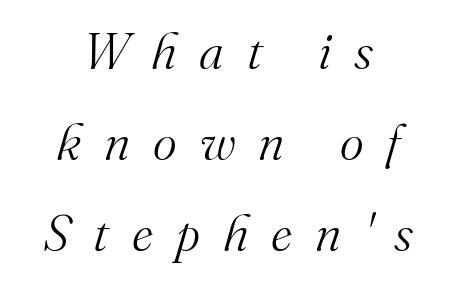
Q: Is the text bold? A: No.
Q: Is the text italic (slanted)? A: Yes, it leans right by about 16 degrees.
Q: Is the typeface a serif or a sans-serif typeface? A: Serif.
Q: Is the text underlined? A: No.
Q: How is the paragraph aligned? A: Centered.
Q: Is the spacing between letters normal or unusually wide? A: Unusually wide.
Q: Width (condensed, normal, or wide)? A: Normal.
Q: Stroke contrast? A: Medium.
Q: x-height? A: Small.
Q: Monospaced? A: No.
